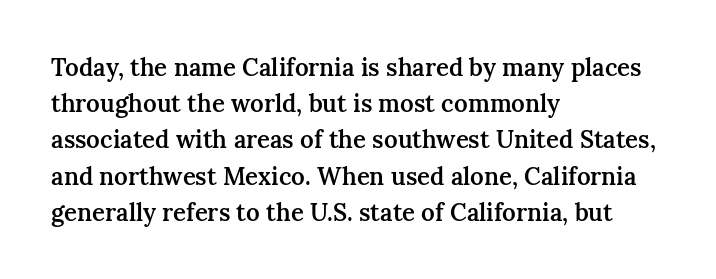
Q: Is the text bold? A: Semi-bold.
Q: Is the text italic (slanted)? A: No, it is upright.
Q: Is the text underlined? A: No.
Q: How is the paragraph aligned? A: Left-aligned.
Q: Is the spacing between letters normal or unusually wide? A: Normal.
Q: Is the spacing between lines tight, normal or loose? A: Normal.
